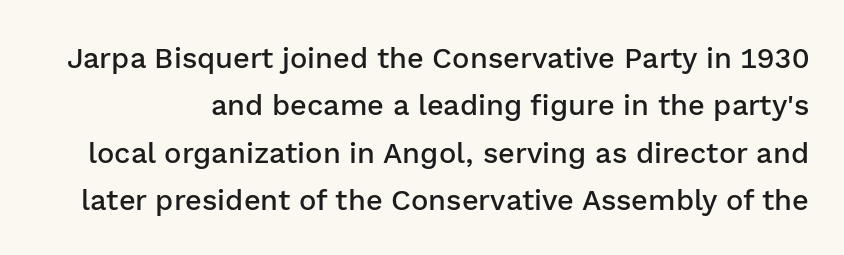
The image shows 29 px semibold sans-serif type, upright; set normal line spacing (1.63x), normal letter spacing, not underlined; low stroke contrast and a medium x-height.
